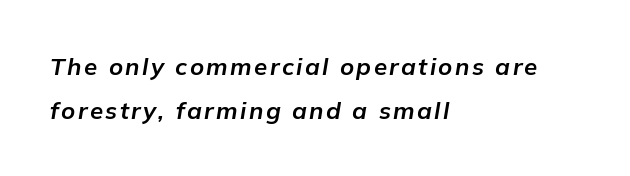
Q: Is the text bold? A: Yes.
Q: Is the text italic (slanted)? A: Yes, it leans right by about 9 degrees.
Q: Is the text underlined? A: No.
Q: How is the paragraph aligned? A: Left-aligned.
